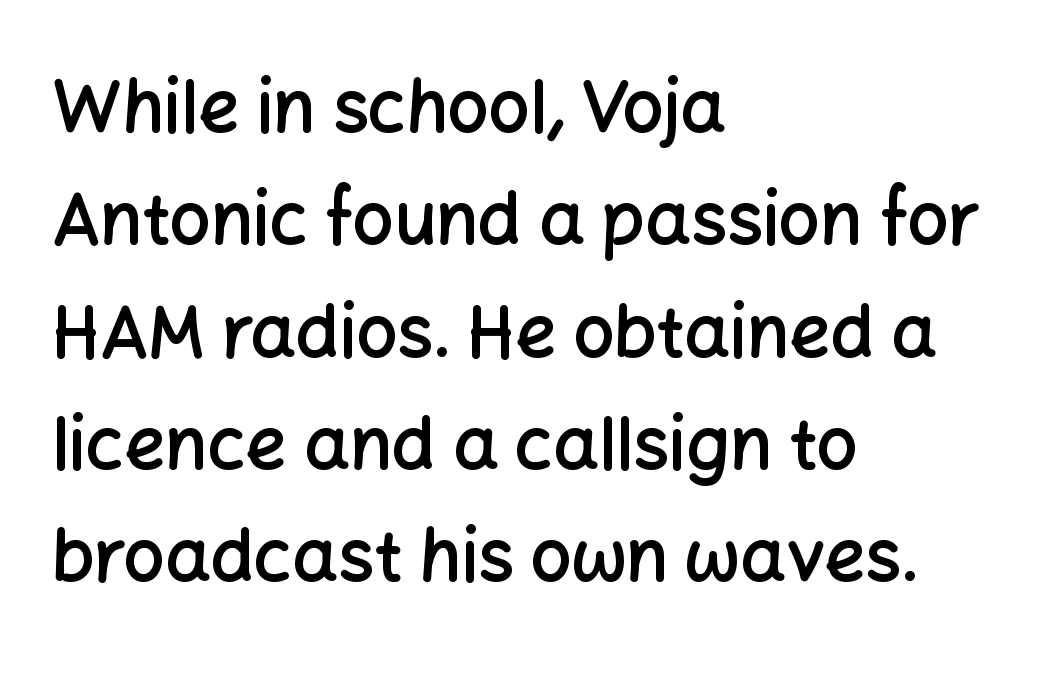
The image shows 72 px semibold sans-serif type, upright; set left-aligned, normal line spacing (1.56x), normal letter spacing, not underlined; low stroke contrast and a medium x-height.
